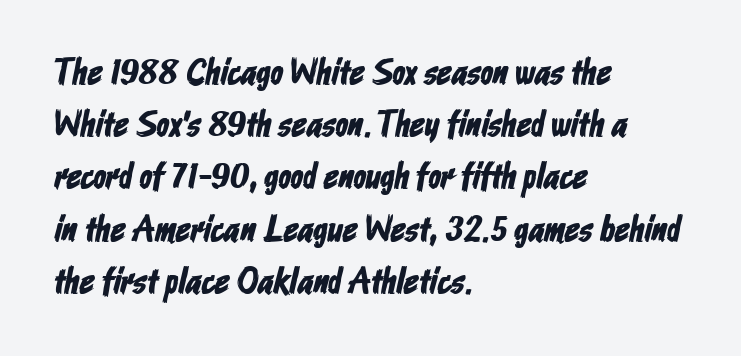
Q: Is the typeface a serif or a sans-serif typeface? A: Sans-serif.
Q: Is the text underlined? A: No.
Q: How is the paragraph aligned? A: Left-aligned.
Q: Is the spacing between letters normal or unusually wide? A: Normal.
Q: Is the spacing between lines tight, normal or loose? A: Normal.
Q: Width (condensed, normal, or wide)? A: Condensed.
Q: Stroke contrast? A: Low.
Q: x-height? A: Medium.
Q: Monospaced? A: No.
